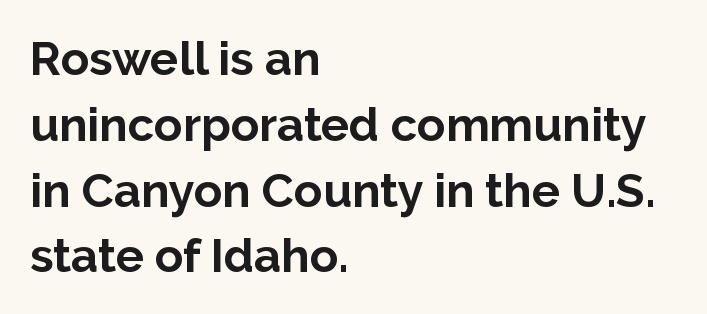
The image shows 47 px bold sans-serif type, upright; set left-aligned, normal line spacing (1.4x), normal letter spacing, not underlined; low stroke contrast and a medium x-height.
